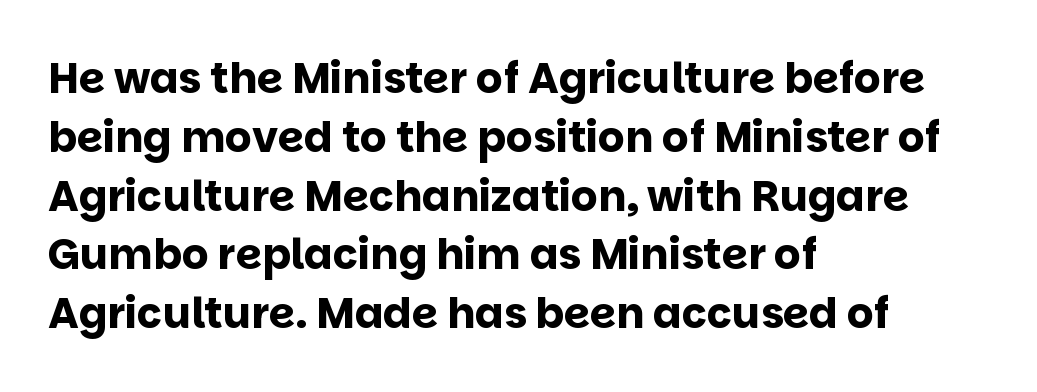
The typeface chosen for these lines omits serifs. This is roman type, the default non-slanted kind. On the weight axis this lands at bold, roughly 700. Think of a printed novel: that variable character pitch is what you see here. Compared with typical paragraphs, the rows here are spaced about the same. Decoration check: the copy has no underline.
